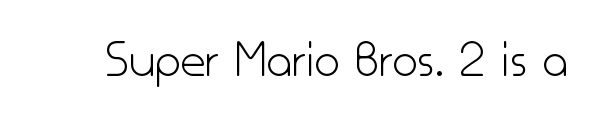
Q: Is the text bold? A: No.
Q: Is the text italic (slanted)? A: No, it is upright.
Q: Is the typeface a serif or a sans-serif typeface? A: Sans-serif.
Q: Is the text underlined? A: No.
Q: Is the spacing between letters normal or unusually wide? A: Normal.
Q: Width (condensed, normal, or wide)? A: Normal.
Q: Stroke contrast? A: Low.
Q: x-height? A: Small.
Q: Monospaced? A: No.
